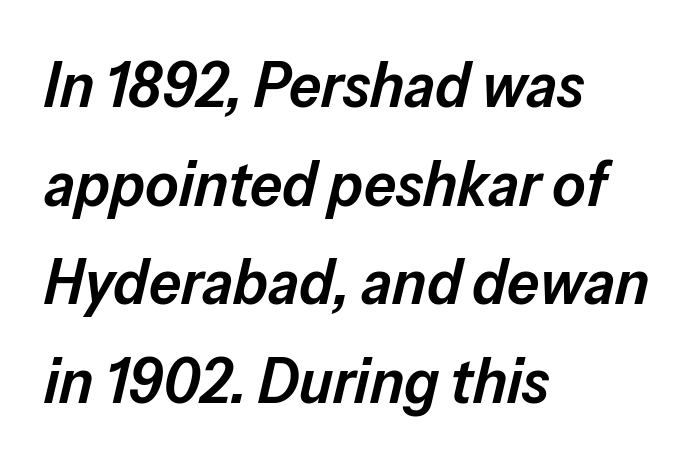
Q: Is the text bold? A: Semi-bold.
Q: Is the text italic (slanted)? A: Yes, it leans right by about 13 degrees.
Q: Is the text underlined? A: No.
Q: How is the paragraph aligned? A: Left-aligned.
Q: Is the spacing between letters normal or unusually wide? A: Normal.
Q: Is the spacing between lines tight, normal or loose? A: Normal.
Q: Width (condensed, normal, or wide)? A: Normal.
Q: Stroke contrast? A: Low.
Q: x-height? A: Medium.
Q: Monospaced? A: No.
